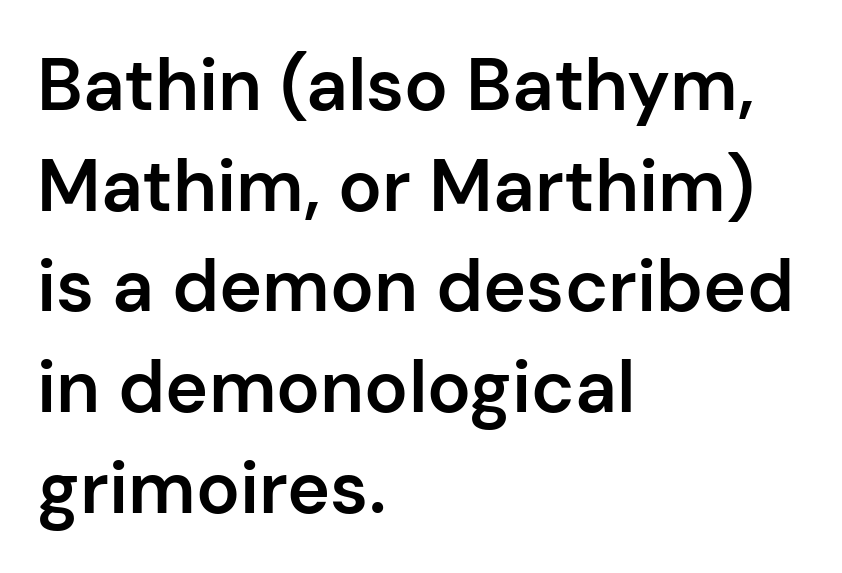
The image shows 73 px semibold sans-serif type, upright; set left-aligned, normal line spacing (1.38x), normal letter spacing, not underlined; low stroke contrast and a medium x-height.
